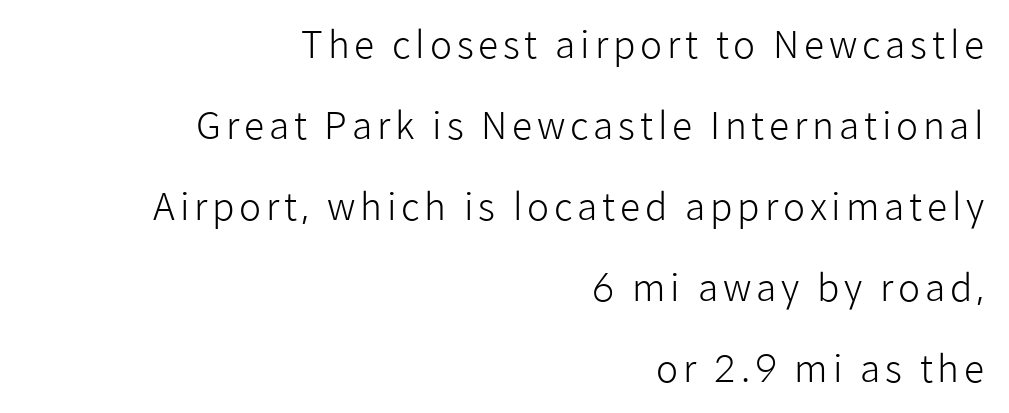
Q: Is the text bold? A: No.
Q: Is the text italic (slanted)? A: No, it is upright.
Q: Is the typeface a serif or a sans-serif typeface? A: Sans-serif.
Q: Is the text underlined? A: No.
Q: How is the paragraph aligned? A: Right-aligned.
Q: Is the spacing between lines tight, normal or loose? A: Loose.
Q: Width (condensed, normal, or wide)? A: Normal.
Q: Stroke contrast? A: Low.
Q: x-height? A: Medium.
Q: Monospaced? A: No.
